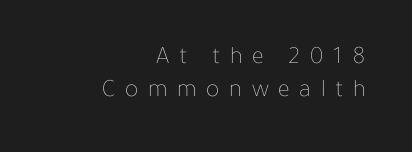
Q: Is the text bold? A: No.
Q: Is the text italic (slanted)? A: No, it is upright.
Q: Is the text underlined? A: No.
Q: How is the paragraph aligned? A: Right-aligned.
Q: Is the spacing between letters normal or unusually wide? A: Unusually wide.
Q: Is the spacing between lines tight, normal or loose? A: Normal.
